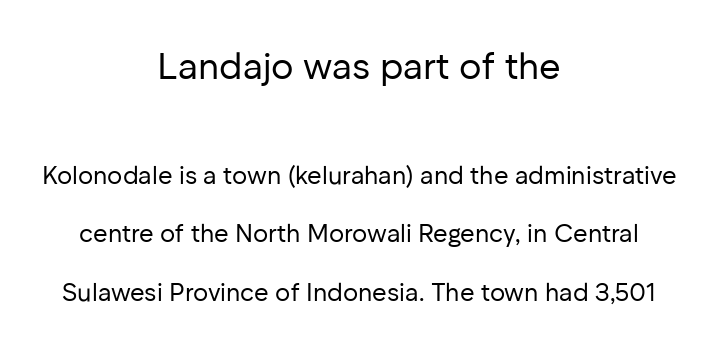
Q: Is the text bold? A: No.
Q: Is the text italic (slanted)? A: No, it is upright.
Q: Is the typeface a serif or a sans-serif typeface? A: Sans-serif.
Q: Is the text underlined? A: No.
Q: How is the paragraph aligned? A: Centered.
Q: Is the spacing between letters normal or unusually wide? A: Normal.
Q: Is the spacing between lines tight, normal or loose? A: Loose.
Q: Which block of text is set in a larger size, the first (top) or the second (bottom)? A: The first (top) one.
Q: Width (condensed, normal, or wide)? A: Normal.
Q: Stroke contrast? A: Low.
Q: x-height? A: Medium.
Q: Monospaced? A: No.
